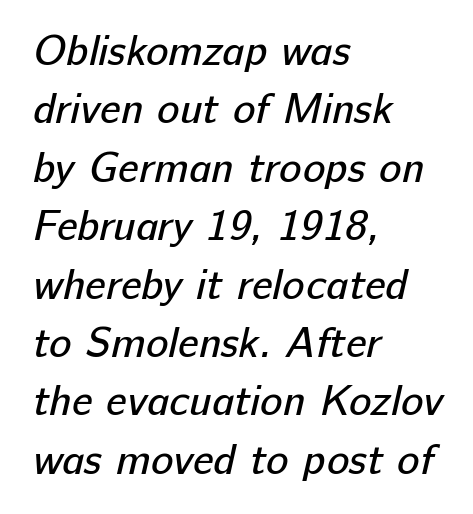
{"serif": "no", "bold": "no", "weight": "regular", "width": "normal", "stroke_contrast": "low", "x_height": "medium", "monospaced": "no", "underline": "no", "align": "left", "line_spacing": "normal", "line_spacing_ratio": 1.39, "letter_spacing": "normal", "letter_spacing_em": 0.0, "glyph_px": 42}
